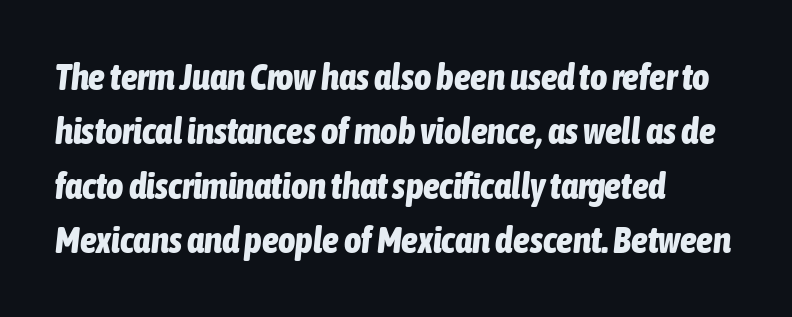
The image shows 37 px bold, condensed type, italic (leaning right); set left-aligned, normal line spacing (1.47x), normal letter spacing, not underlined; low stroke contrast and a medium x-height.
